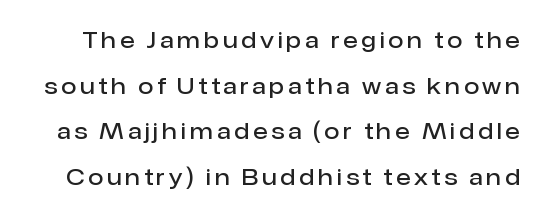
The image shows 22 px text type, upright; set loose line spacing (2.07x), not underlined.
